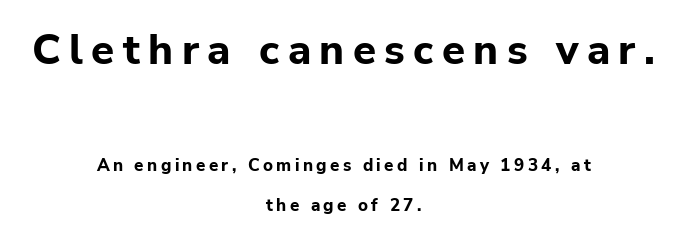
{"serif": "no", "italic": "no", "bold": "yes", "weight": "bold", "width": "normal", "stroke_contrast": "low", "x_height": "medium", "monospaced": "no", "underline": "no", "align": "center", "line_spacing": "loose", "line_spacing_ratio": 2.35, "letter_spacing": "wide", "letter_spacing_em": 0.2, "larger_block": "first", "size_ratio": 2.47, "glyph_px": 42}
